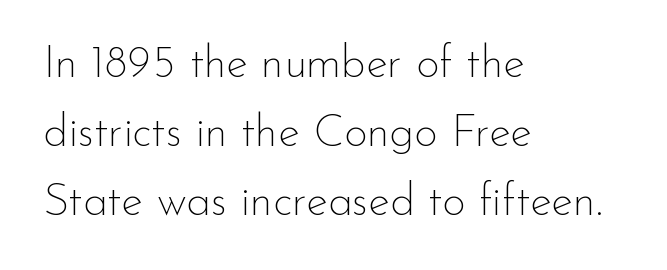
The image shows 45 px thin sans-serif type, upright; set left-aligned, normal line spacing (1.53x), normal letter spacing, not underlined; low stroke contrast and a small x-height.
